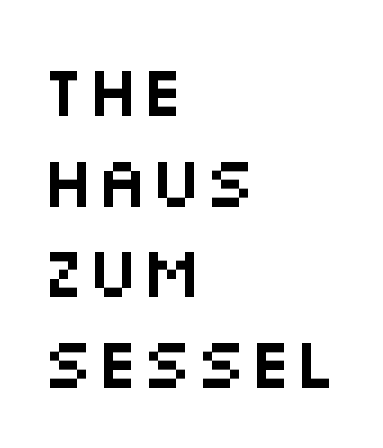
{"serif": "no", "italic": "no", "width": "wide", "stroke_contrast": "medium", "x_height": "large", "monospaced": "no", "underline": "no", "align": "left", "line_spacing": "normal", "line_spacing_ratio": 1.26, "letter_spacing": "normal", "letter_spacing_em": 0.0, "glyph_px": 72}
